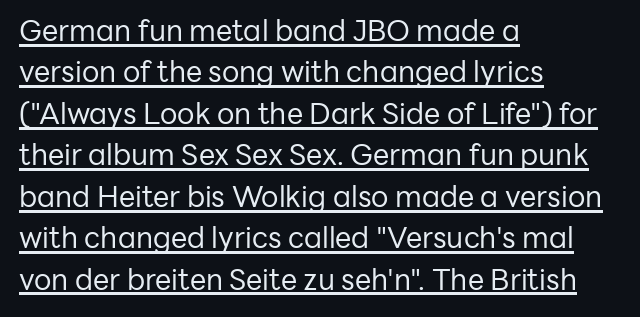
Every character sits straight up, as roman type does. How would I describe the line gaps? Plain and ordinary. The letters sit at their default tracking, neither squeezed nor spread. Layout note: lines flush left.
